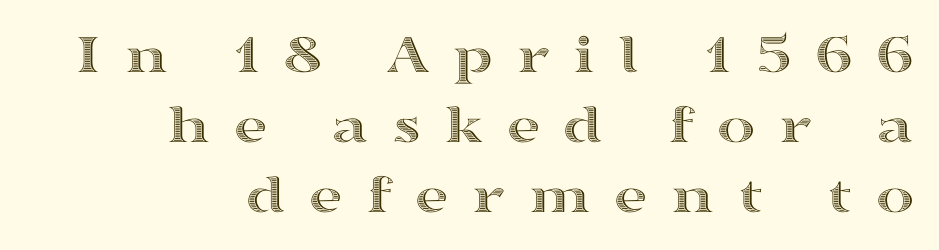
{"italic": "no", "width": "wide", "x_height": "medium", "monospaced": "no", "underline": "no", "align": "right", "line_spacing_ratio": 1.21, "letter_spacing": "wide", "letter_spacing_em": 0.39, "glyph_px": 58}
